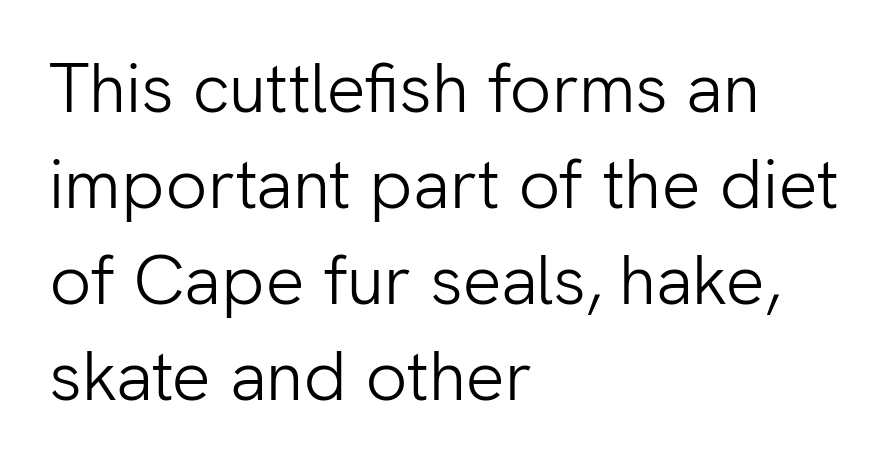
{"serif": "no", "italic": "no", "bold": "no", "weight": "light", "width": "normal", "stroke_contrast": "low", "x_height": "medium", "monospaced": "no", "underline": "no", "align": "left", "line_spacing": "normal", "line_spacing_ratio": 1.39, "letter_spacing": "normal", "letter_spacing_em": 0.0, "glyph_px": 69}
